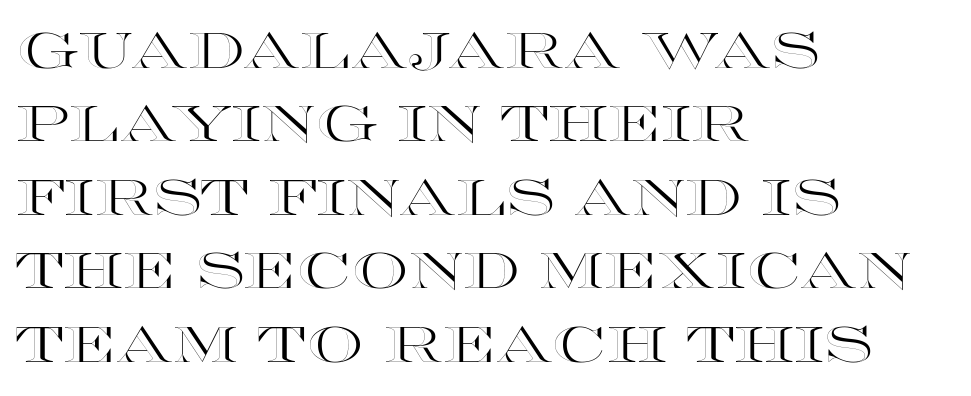
{"italic": "no", "width": "wide", "x_height": "large", "monospaced": "no", "underline": "no", "align": "left", "line_spacing": "normal", "line_spacing_ratio": 1.47, "letter_spacing": "normal", "letter_spacing_em": 0.0, "glyph_px": 50}
